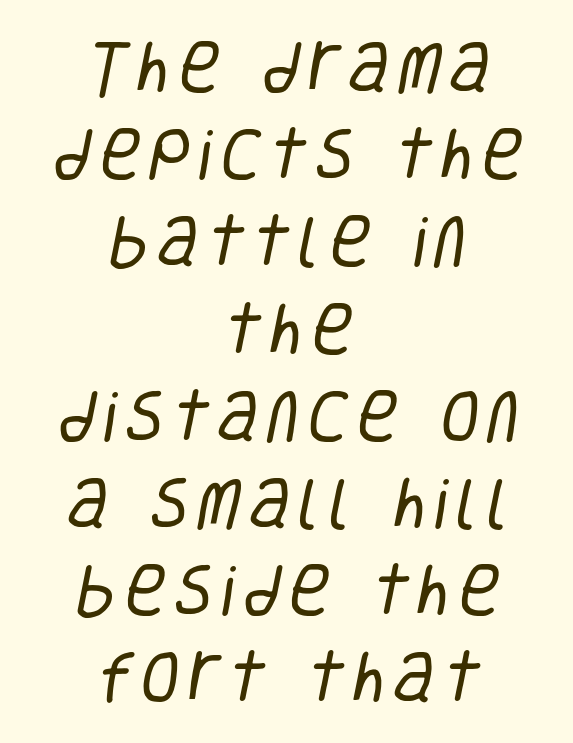
Q: Is the text bold? A: No.
Q: Is the typeface a serif or a sans-serif typeface? A: Sans-serif.
Q: Is the text underlined? A: No.
Q: How is the paragraph aligned? A: Centered.
Q: Is the spacing between lines tight, normal or loose? A: Normal.
Q: Width (condensed, normal, or wide)? A: Condensed.
Q: Stroke contrast? A: Low.
Q: x-height? A: Large.
Q: Monospaced? A: No.
